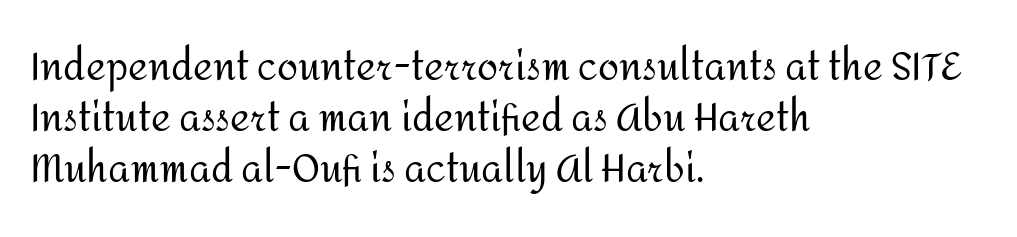
{"serif": "no", "italic": "no", "bold": "no", "weight": "regular", "width": "normal", "stroke_contrast": "medium", "x_height": "medium", "monospaced": "no", "underline": "no", "align": "left", "line_spacing": "normal", "line_spacing_ratio": 1.34, "letter_spacing": "normal", "letter_spacing_em": 0.0, "glyph_px": 38}
